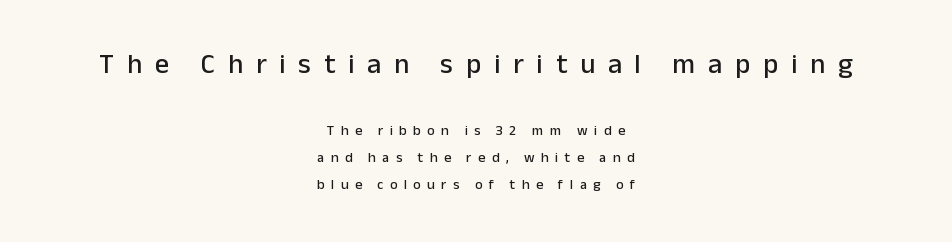
Q: Is the text italic (slanted)? A: No, it is upright.
Q: Is the typeface a serif or a sans-serif typeface? A: Sans-serif.
Q: Is the text underlined? A: No.
Q: How is the paragraph aligned? A: Centered.
Q: Is the spacing between letters normal or unusually wide? A: Unusually wide.
Q: Is the spacing between lines tight, normal or loose? A: Loose.
Q: Which block of text is set in a larger size, the first (top) or the second (bottom)? A: The first (top) one.
Q: Width (condensed, normal, or wide)? A: Normal.
Q: Stroke contrast? A: Low.
Q: x-height? A: Medium.
Q: Monospaced? A: No.
